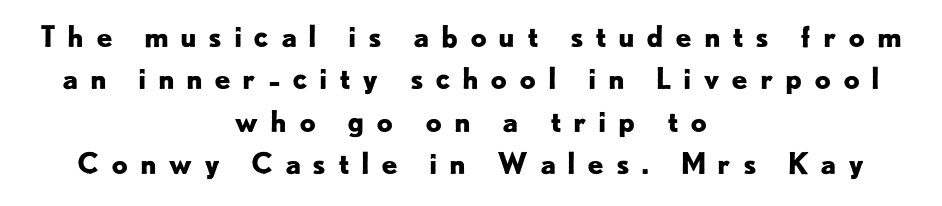
Quick note: not italic, upright. Interline gaps are of average width in this sample. Font category for this specimen: sans-serif. The rag falls on both sides of this text block equally.
